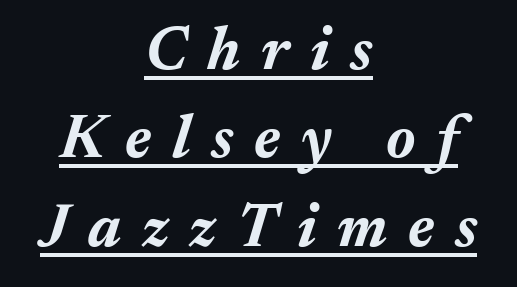
{"italic": "yes", "lean": "right", "slant_degrees": 17, "bold": "yes", "weight": "bold", "width": "normal", "stroke_contrast": "medium", "x_height": "medium", "monospaced": "no", "underline": "yes", "align": "center", "line_spacing": "normal", "line_spacing_ratio": 1.45, "letter_spacing": "wide", "letter_spacing_em": 0.34, "glyph_px": 61}
